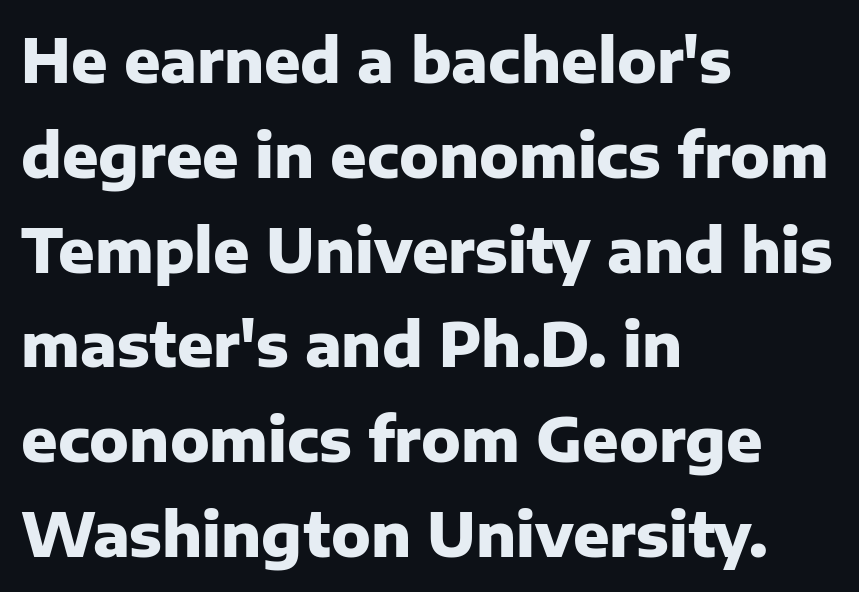
The image shows 60 px heavy sans-serif type, upright; set left-aligned, normal line spacing (1.58x), normal letter spacing, not underlined; low stroke contrast and a medium x-height.
